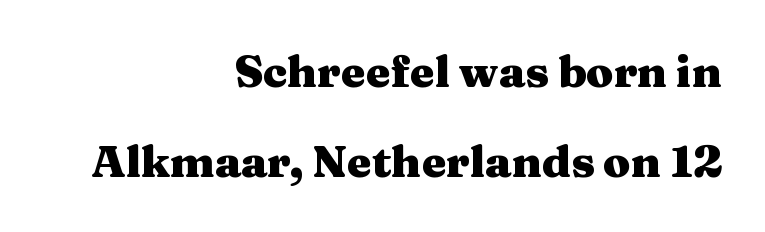
{"serif": "yes", "italic": "no", "bold": "yes", "weight": "heavy", "width": "wide", "stroke_contrast": "medium", "x_height": "medium", "monospaced": "no", "underline": "no", "align": "right", "line_spacing": "loose", "line_spacing_ratio": 2.04, "letter_spacing": "normal", "letter_spacing_em": 0.0, "glyph_px": 44}
